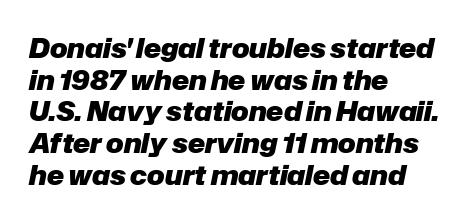
{"italic": "yes", "lean": "right", "slant_degrees": 12, "bold": "yes", "underline": "no", "align": "left", "line_spacing_ratio": 1.22, "letter_spacing": "normal", "letter_spacing_em": 0.0, "glyph_px": 26}
